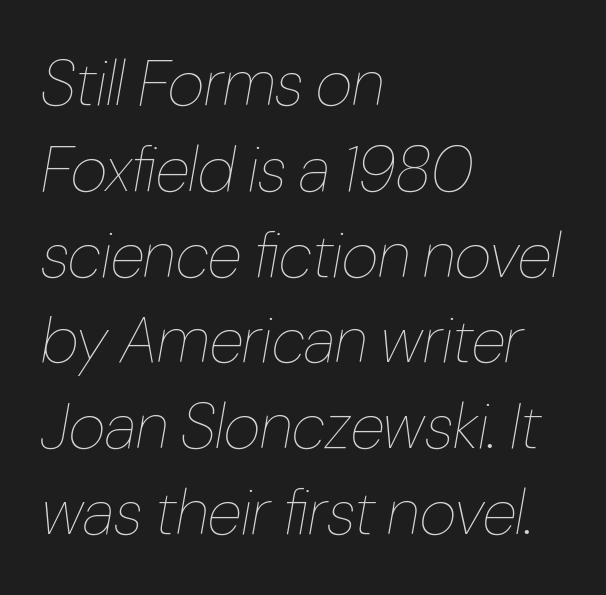
The image shows 64 px thin, condensed type, italic (leaning right); set left-aligned, normal line spacing (1.34x), normal letter spacing, not underlined; low stroke contrast and a medium x-height.
